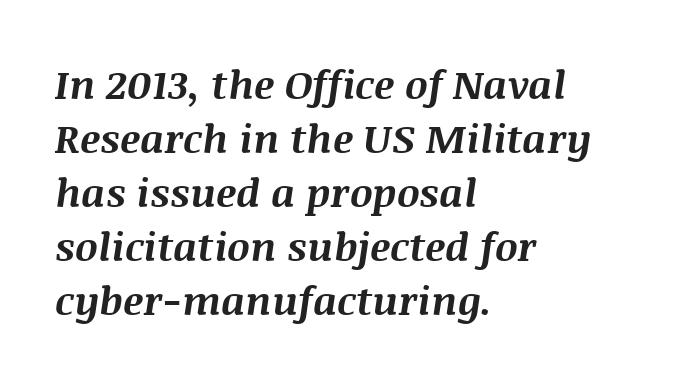
Rows of type keep a routine distance in the vertical direction. Look at the tracking — it's just the regular setting, nothing added. Posture: slanted. Caption: multi-line text, flush left, ragged right.
